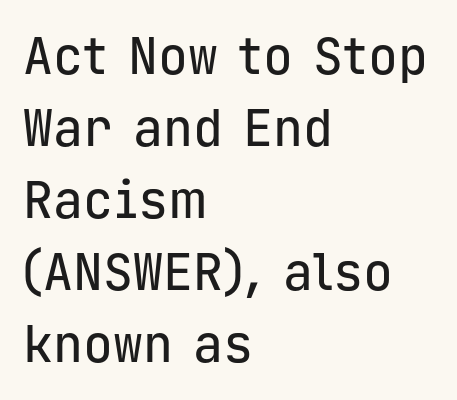
The image shows 50 px sans-serif type, upright, monospaced; set left-aligned, normal line spacing (1.44x), normal letter spacing, not underlined; low stroke contrast and a medium x-height.
